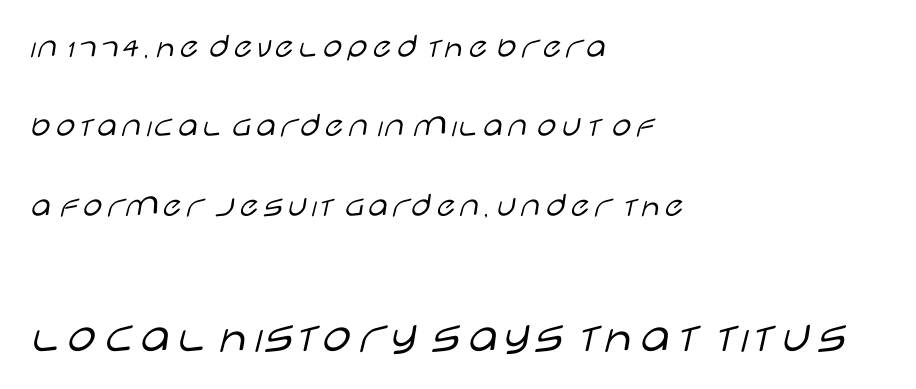
The image shows 52 px light, wide sans-serif type; set left-aligned, loose line spacing (2.27x), normal letter spacing, not underlined; the second (bottom) block is 1.49x larger; low stroke contrast and a large x-height.
